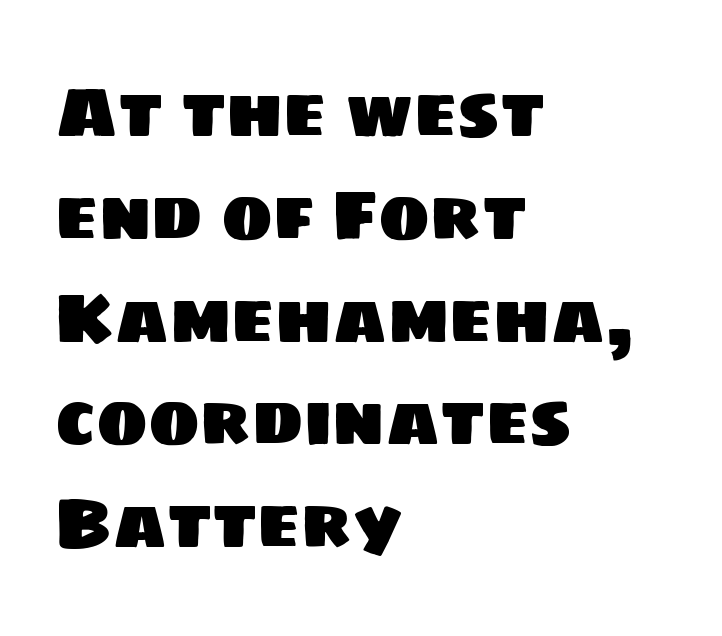
{"serif": "no", "width": "normal", "stroke_contrast": "low", "x_height": "large", "monospaced": "no", "underline": "no", "align": "left", "line_spacing": "normal", "line_spacing_ratio": 1.49, "letter_spacing": "normal", "letter_spacing_em": 0.0, "glyph_px": 69}
